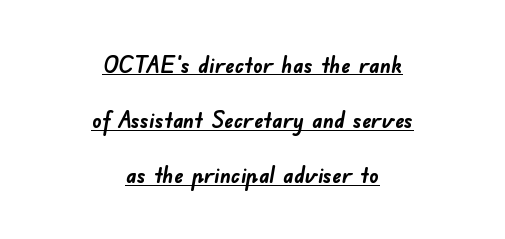
The image shows 23 px bold type; set centered, loose line spacing (2.4x), normal letter spacing, underlined.
